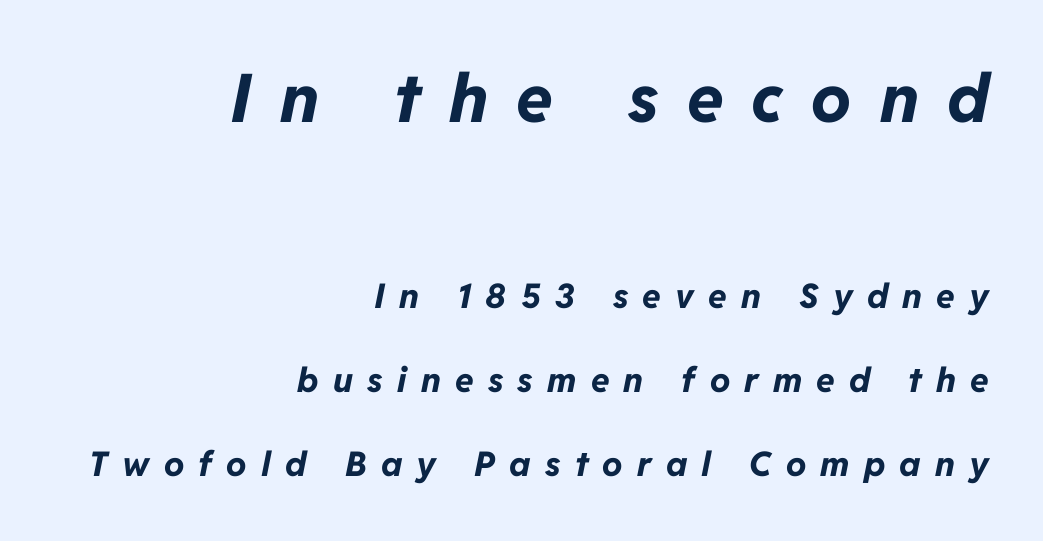
The image shows 67 px bold type, italic (leaning right); set right-aligned, loose line spacing (2.47x), unusually wide letter spacing (+0.42 em), not underlined; the first (top) block is 1.97x larger; low stroke contrast and a medium x-height.
